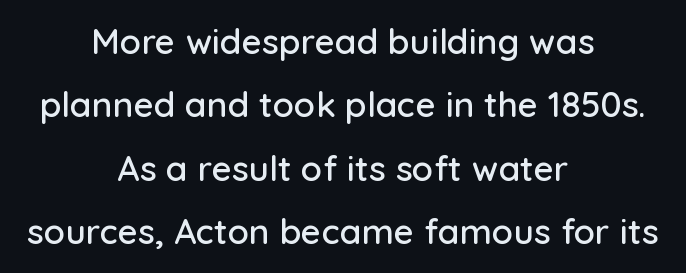
This sample uses a sans-serif face. Glance below the letters and you will spot only blank space. This sample is center-justified, so both line endings float freely. Nothing unusual about the tracking: characters are spaced as the font intends. Character widths vary here, with narrow letters taking less room than wide ones. The specimen reads as upright at a glance.
